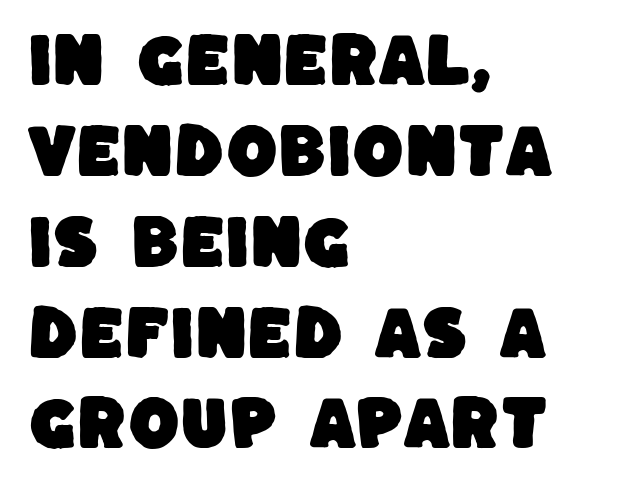
{"serif": "no", "width": "normal", "stroke_contrast": "low", "x_height": "large", "monospaced": "no", "underline": "no", "align": "left", "line_spacing": "normal", "line_spacing_ratio": 1.54, "letter_spacing": "normal", "letter_spacing_em": 0.0, "glyph_px": 59}
